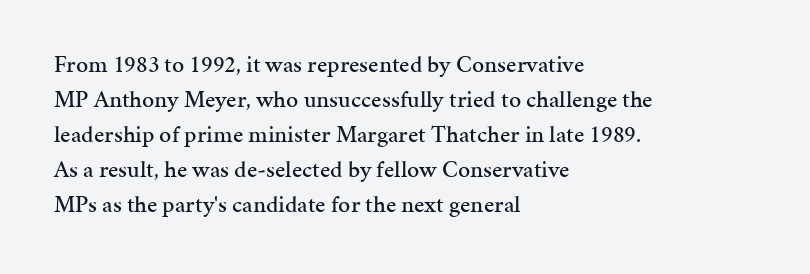
Style check: upright. The designer left line spacing at the default. Casual observation: everything's shoved over to the left. Tracking here is standard; glyphs follow each other at the usual distance. The foot of each line stays bare and open.
